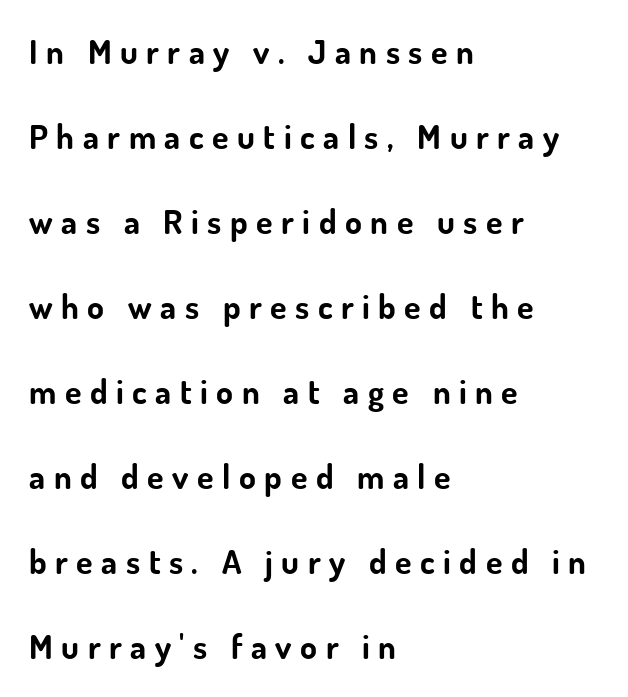
{"serif": "no", "italic": "no", "bold": "yes", "weight": "bold", "width": "normal", "stroke_contrast": "low", "x_height": "small", "monospaced": "no", "underline": "no", "align": "left", "line_spacing": "loose", "line_spacing_ratio": 2.5, "letter_spacing": "wide", "letter_spacing_em": 0.25, "glyph_px": 34}
